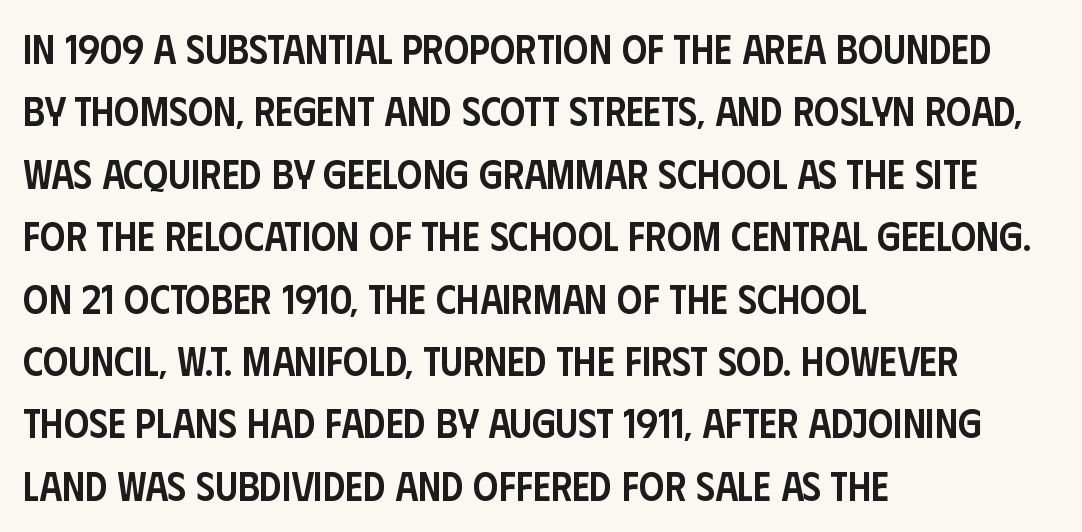
The image shows 40 px semibold, condensed sans-serif type, upright; set left-aligned, normal line spacing (1.56x), normal letter spacing, not underlined; low stroke contrast and a large x-height.
